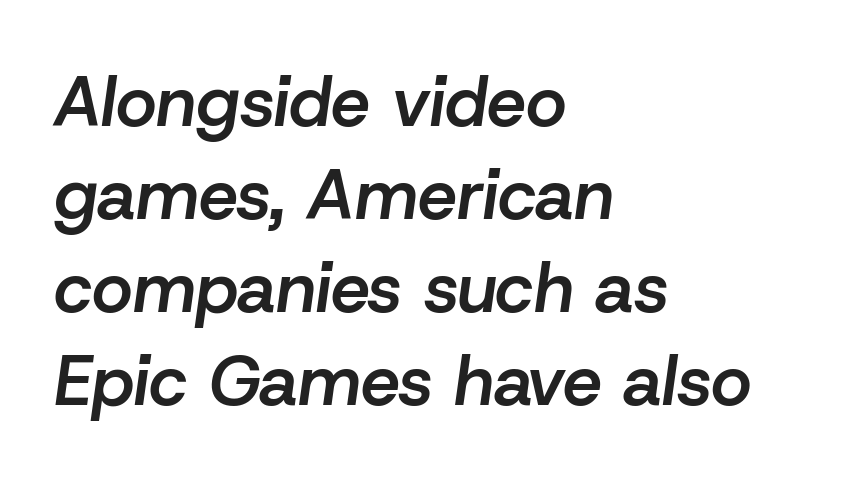
Q: Is the text bold? A: Semi-bold.
Q: Is the text italic (slanted)? A: Yes, it leans right by about 8 degrees.
Q: Is the text underlined? A: No.
Q: How is the paragraph aligned? A: Left-aligned.
Q: Is the spacing between letters normal or unusually wide? A: Normal.
Q: Is the spacing between lines tight, normal or loose? A: Normal.
Q: Width (condensed, normal, or wide)? A: Normal.
Q: Stroke contrast? A: Low.
Q: x-height? A: Medium.
Q: Monospaced? A: No.
